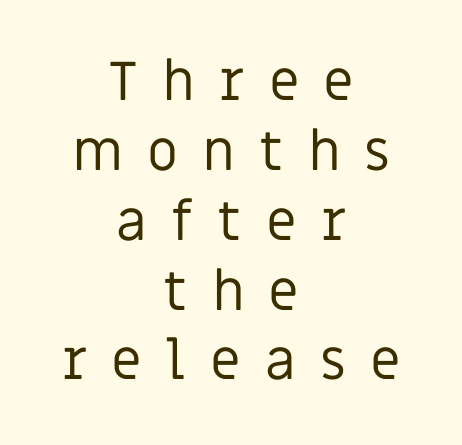
Q: Is the text bold? A: No.
Q: Is the text italic (slanted)? A: No, it is upright.
Q: Is the typeface a serif or a sans-serif typeface? A: Sans-serif.
Q: Is the text underlined? A: No.
Q: How is the paragraph aligned? A: Centered.
Q: Is the spacing between letters normal or unusually wide? A: Unusually wide.
Q: Is the spacing between lines tight, normal or loose? A: Normal.
Q: Width (condensed, normal, or wide)? A: Normal.
Q: Stroke contrast? A: Low.
Q: x-height? A: Large.
Q: Monospaced? A: No.
